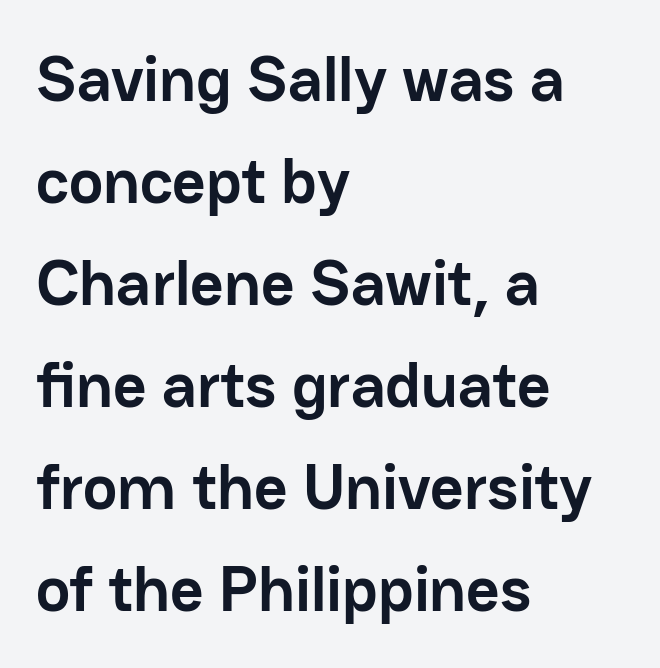
The image shows 65 px semibold sans-serif type, upright; set left-aligned, normal line spacing (1.57x), normal letter spacing, not underlined; low stroke contrast and a medium x-height.
